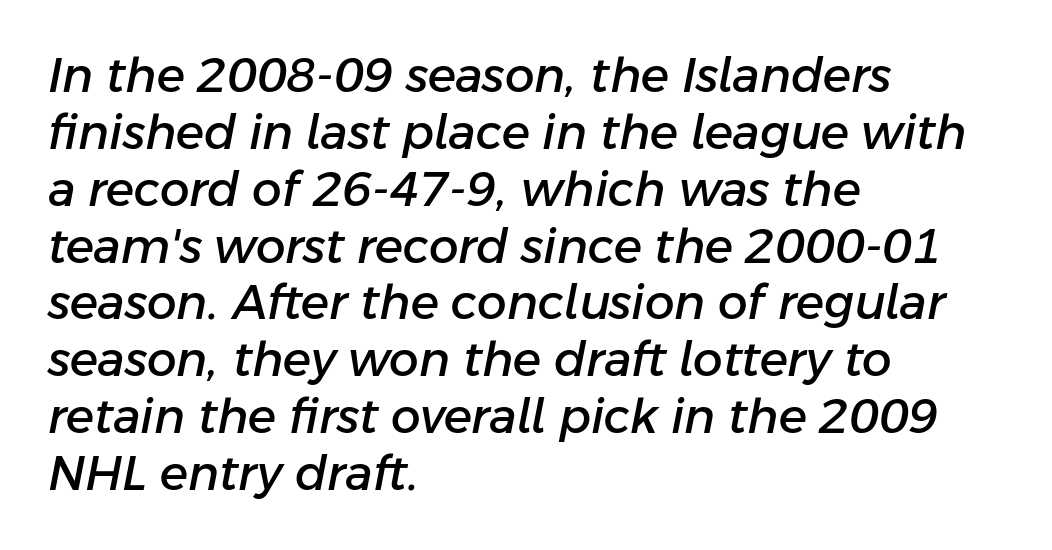
Italic? Definitely — the glyphs are oblique. Inter-character spacing is left at the font's built-in metrics. These lines are rendered in a variable-pitch font. Casual observation: everything's shoved over to the left.
